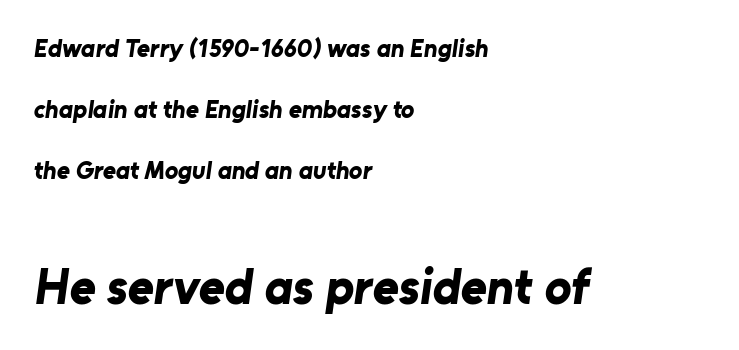
Q: Is the text bold? A: Yes.
Q: Is the typeface a serif or a sans-serif typeface? A: Sans-serif.
Q: Is the text underlined? A: No.
Q: How is the paragraph aligned? A: Left-aligned.
Q: Is the spacing between letters normal or unusually wide? A: Normal.
Q: Is the spacing between lines tight, normal or loose? A: Loose.
Q: Which block of text is set in a larger size, the first (top) or the second (bottom)? A: The second (bottom) one.
Q: Width (condensed, normal, or wide)? A: Normal.
Q: Stroke contrast? A: Low.
Q: x-height? A: Medium.
Q: Monospaced? A: No.
